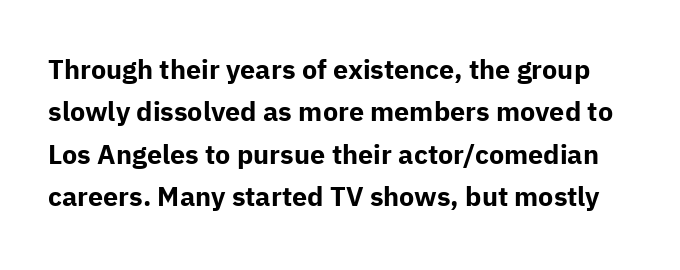
{"italic": "no", "bold": "yes", "underline": "no", "line_spacing": "normal", "line_spacing_ratio": 1.57, "letter_spacing": "normal", "letter_spacing_em": 0.0, "glyph_px": 27}
